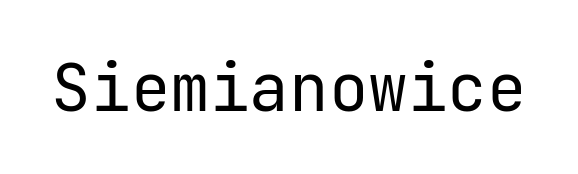
Q: Is the text bold? A: No.
Q: Is the text italic (slanted)? A: No, it is upright.
Q: Is the typeface a serif or a sans-serif typeface? A: Sans-serif.
Q: Is the text underlined? A: No.
Q: Is the spacing between letters normal or unusually wide? A: Normal.
Q: Width (condensed, normal, or wide)? A: Normal.
Q: Stroke contrast? A: Low.
Q: x-height? A: Medium.
